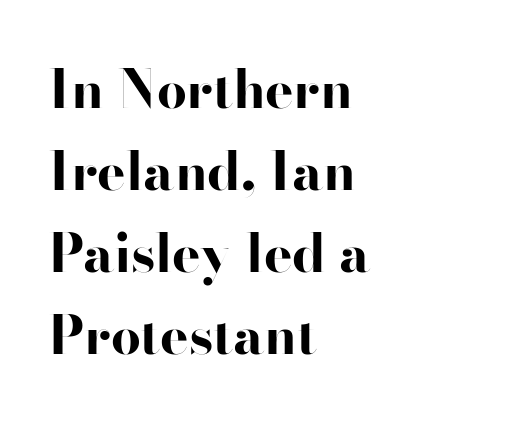
{"serif": "no", "italic": "no", "bold": "yes", "weight": "bold", "width": "wide", "stroke_contrast": "high", "x_height": "small", "monospaced": "no", "underline": "no", "align": "left", "line_spacing": "normal", "line_spacing_ratio": 1.55, "letter_spacing": "normal", "letter_spacing_em": 0.0, "glyph_px": 53}
